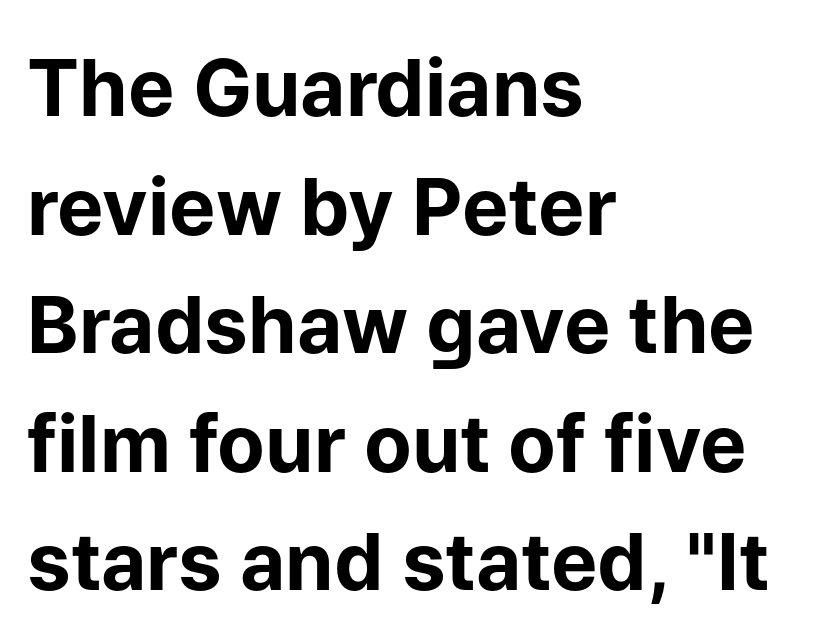
No feet cap the strokes, marking this as sans-serif type. Typographic density is high because the face is bold. Do the characters align in a grid? No, the font is proportional. Beneath every word, the page is bare. How are the letters spaced? Ordinarily, with no added tracking. The designer left line spacing at the default.
